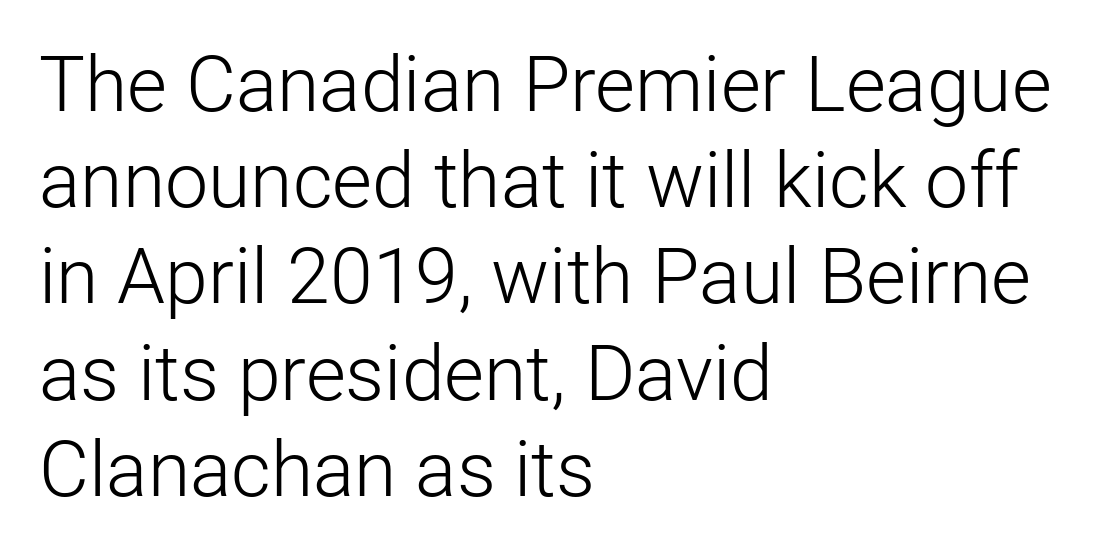
The image shows 77 px light sans-serif type, upright; set left-aligned, normal line spacing (1.25x), normal letter spacing, not underlined; low stroke contrast and a medium x-height.
